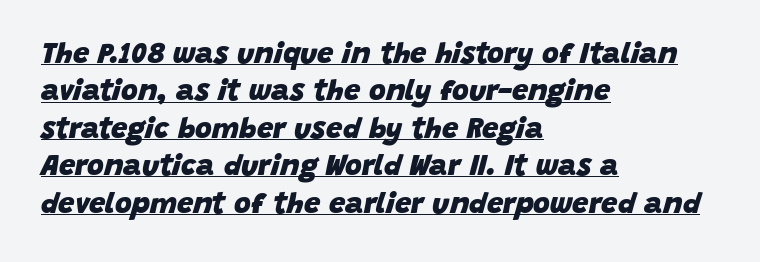
Baseline-to-baseline distance is the conventional proportion of letter height. You can see a thin bar hugging the bottom of the glyphs. Strokes here are thick enough to call this a true bold. The rendering applies a slant to the glyphs. The face used here is proportionally spaced, like ordinary book or web type. The gaps between neighbouring characters are ordinary and unremarkable.
